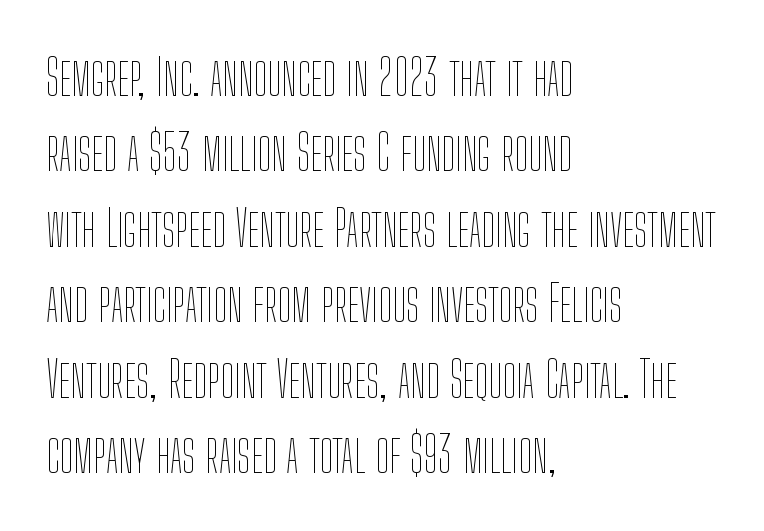
The image shows 50 px thin, condensed type, upright; set left-aligned, normal line spacing (1.51x), normal letter spacing, not underlined; low stroke contrast and a medium x-height.
